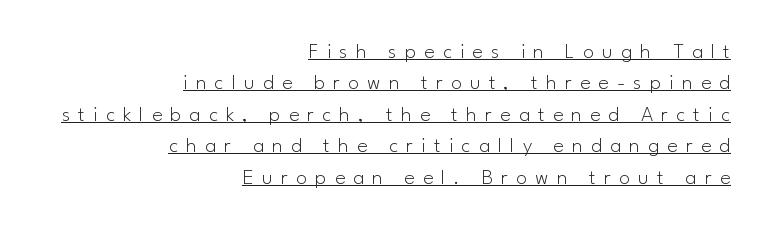
Typeset ragged left — the right edge is the straight one. Quick note: not italic, upright. Summary of weight: not heavy and not bold. This rendering features underlined lettering. Vertically, the passage feels balanced, rows spaced as you'd expect.
